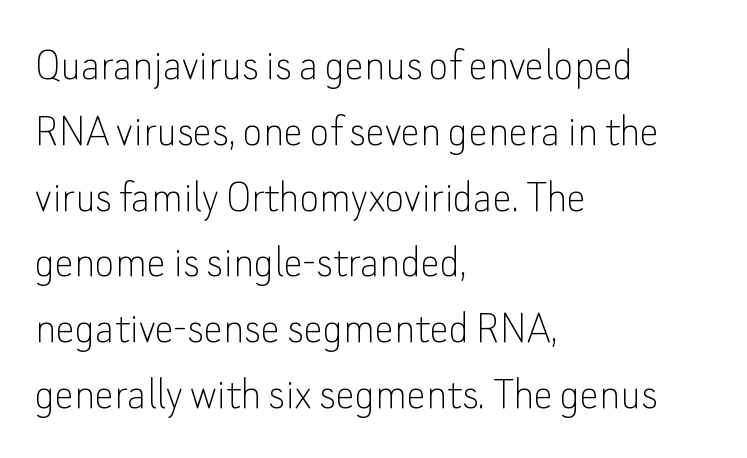
Q: Is the text bold? A: No.
Q: Is the text italic (slanted)? A: No, it is upright.
Q: Is the typeface a serif or a sans-serif typeface? A: Sans-serif.
Q: Is the text underlined? A: No.
Q: How is the paragraph aligned? A: Left-aligned.
Q: Is the spacing between letters normal or unusually wide? A: Normal.
Q: Is the spacing between lines tight, normal or loose? A: Normal.
Q: Width (condensed, normal, or wide)? A: Normal.
Q: Stroke contrast? A: Low.
Q: x-height? A: Small.
Q: Monospaced? A: No.
